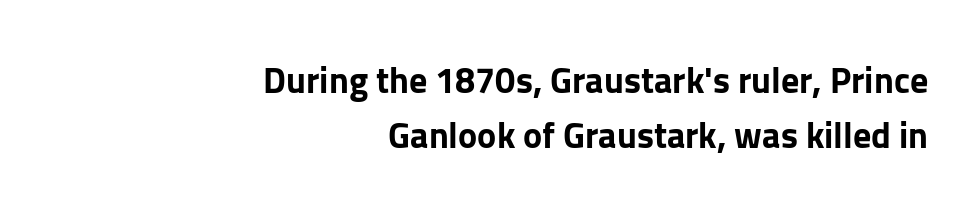
The image shows 36 px bold sans-serif type, upright; set right-aligned, normal line spacing (1.52x), normal letter spacing, not underlined; low stroke contrast and a medium x-height.
